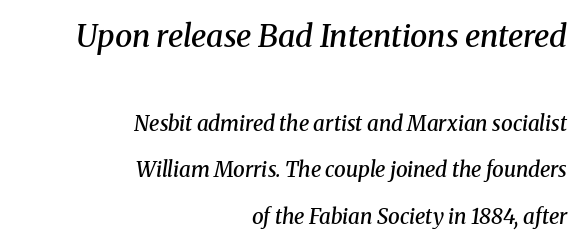
The image shows 31 px semibold serif type, italic (leaning right); set right-aligned, loose line spacing (2.22x), normal letter spacing, not underlined; the first (top) block is 1.48x larger; medium stroke contrast and a medium x-height.
